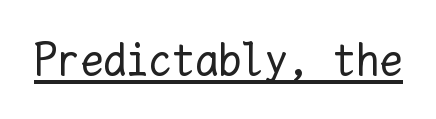
The image shows 46 px regular-weight type, upright, monospaced; set normal letter spacing, underlined; low stroke contrast and a medium x-height.
